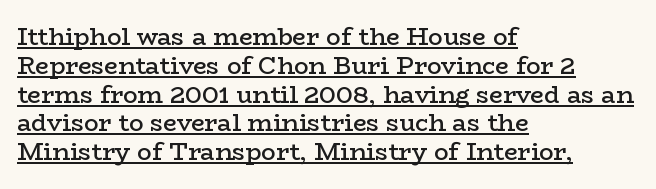
Students, note that the glyphs here touch the page at normal intervals. How heavy is the stroke? Medium-heavy — a semibold, shy of bold. In CSS terms this would be text-align: left. Looks like someone drew a line under every word here. The letters stand straight up with perfectly vertical stems.
